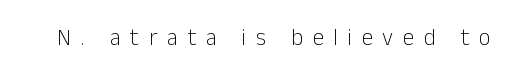
The image shows 23 px text type, upright; set unusually wide letter spacing (+0.42 em), not underlined.
